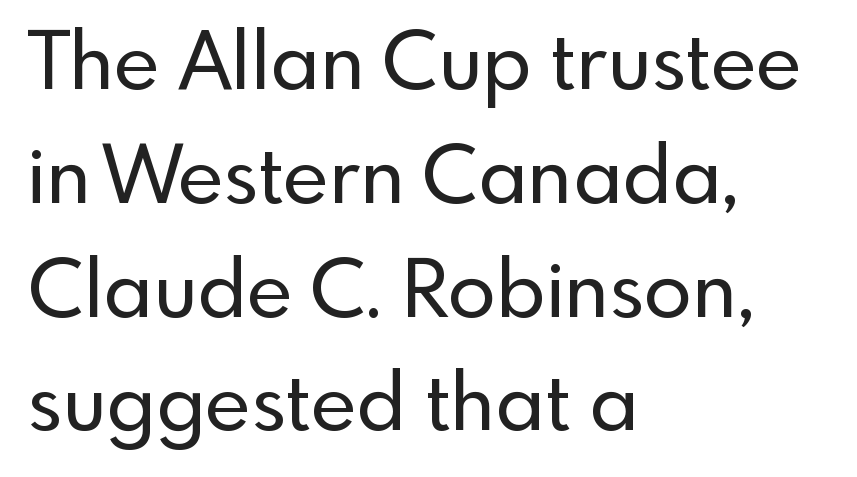
The image shows 79 px sans-serif type, upright; set left-aligned, normal line spacing (1.44x), normal letter spacing, not underlined; a small x-height.
